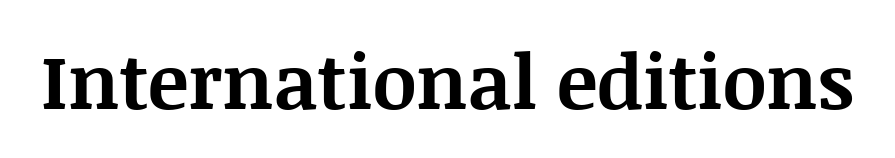
Any mark beneath the type? The region is blank. Looks like regular typesetting: each glyph gets only the width it needs. Little horizontal feet cap the strokes, marking this as serif type. Here the glyphs are tracked normally, forming tight word shapes. Style check: upright.
